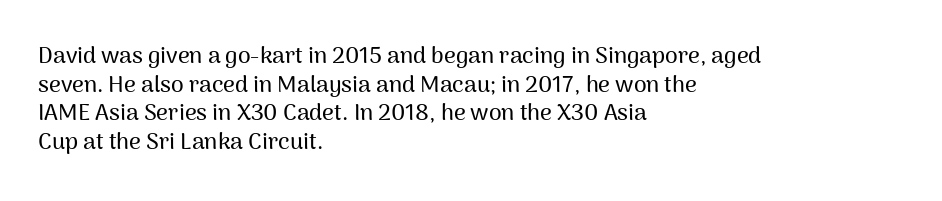
Quick note: not italic, upright. The letters sit at their default tracking, neither squeezed nor spread. The space between consecutive lines is moderate. This sample is left-justified, so line endings fall wherever the words run out. The string is rendered with underlining switched off.
